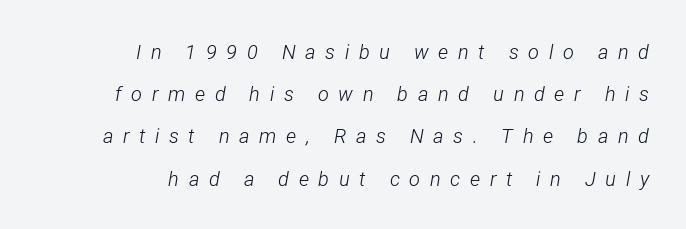
{"italic": "yes", "lean": "right", "slant_degrees": 12, "bold": "no", "underline": "no", "align": "right", "line_spacing": "loose", "line_spacing_ratio": 2.11, "letter_spacing": "wide", "letter_spacing_em": 0.48, "glyph_px": 20}
